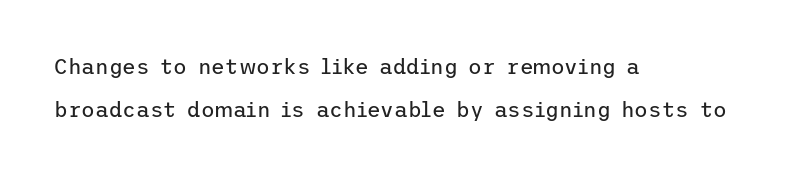
Q: Is the text bold? A: No.
Q: Is the text italic (slanted)? A: No, it is upright.
Q: Is the text underlined? A: No.
Q: How is the paragraph aligned? A: Left-aligned.
Q: Is the spacing between letters normal or unusually wide? A: Normal.
Q: Is the spacing between lines tight, normal or loose? A: Loose.
